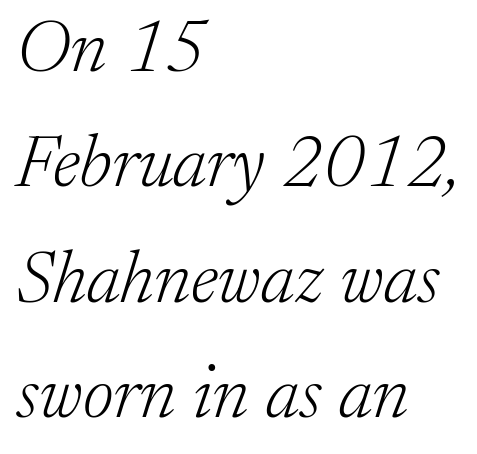
Tracking here is standard; glyphs follow each other at the usual distance. Do the characters align in a grid? No, the font is proportional. To sum up the face: it has serifs. Tall strokes in this sample are angled rather than plumb. Vertical spacing — default. Stem width sits at or under what a default text font uses.
